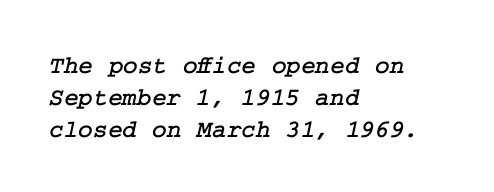
{"underline": "no", "align": "left", "line_spacing": "normal", "line_spacing_ratio": 1.29, "letter_spacing": "normal", "letter_spacing_em": 0.0, "glyph_px": 25}
